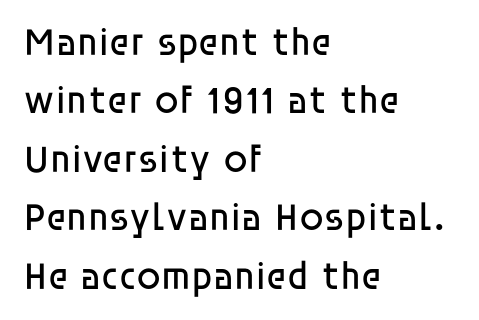
Q: Is the text bold? A: No.
Q: Is the text italic (slanted)? A: No, it is upright.
Q: Is the typeface a serif or a sans-serif typeface? A: Sans-serif.
Q: Is the text underlined? A: No.
Q: How is the paragraph aligned? A: Left-aligned.
Q: Is the spacing between letters normal or unusually wide? A: Normal.
Q: Is the spacing between lines tight, normal or loose? A: Normal.
Q: Width (condensed, normal, or wide)? A: Normal.
Q: Stroke contrast? A: Low.
Q: x-height? A: Large.
Q: Monospaced? A: No.
